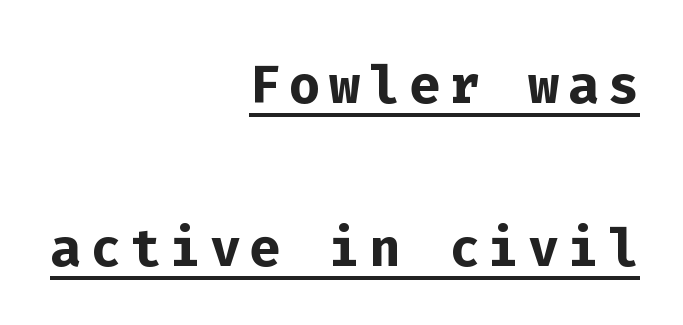
Q: Is the text bold? A: Yes.
Q: Is the text italic (slanted)? A: No, it is upright.
Q: Is the typeface a serif or a sans-serif typeface? A: Sans-serif.
Q: Is the text underlined? A: Yes.
Q: How is the paragraph aligned? A: Right-aligned.
Q: Is the spacing between lines tight, normal or loose? A: Loose.
Q: Width (condensed, normal, or wide)? A: Normal.
Q: Stroke contrast? A: Low.
Q: x-height? A: Medium.
Q: Monospaced? A: Yes.
